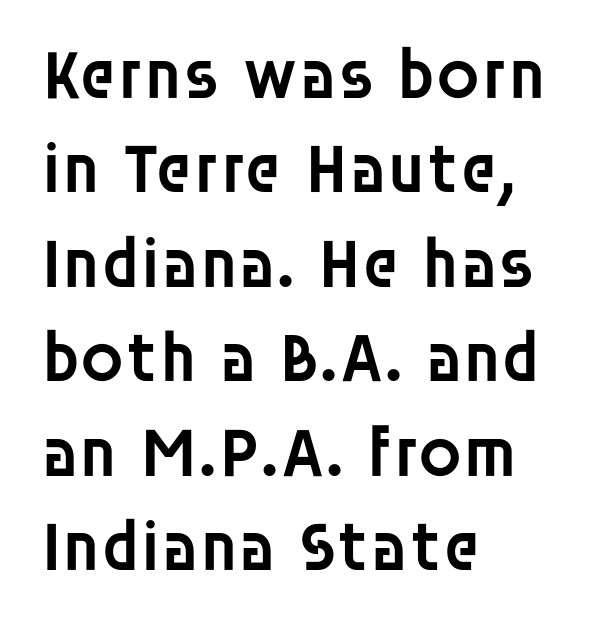
{"serif": "no", "italic": "no", "bold": "semi", "weight": "semibold", "width": "normal", "stroke_contrast": "low", "x_height": "large", "monospaced": "no", "underline": "no", "align": "left", "line_spacing": "normal", "line_spacing_ratio": 1.33, "letter_spacing": "normal", "letter_spacing_em": 0.0, "glyph_px": 71}
